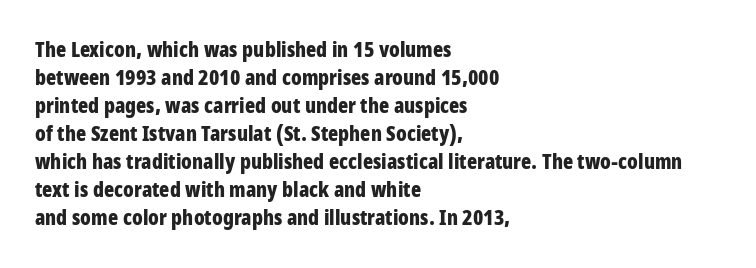
Q: Is the text bold? A: Yes.
Q: Is the text italic (slanted)? A: No, it is upright.
Q: Is the text underlined? A: No.
Q: How is the paragraph aligned? A: Left-aligned.
Q: Is the spacing between letters normal or unusually wide? A: Normal.
Q: Is the spacing between lines tight, normal or loose? A: Normal.
